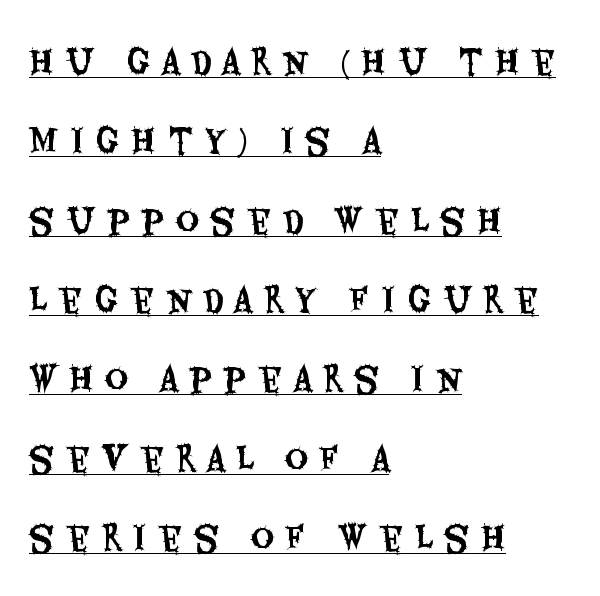
{"serif": "no", "italic": "no", "width": "condensed", "stroke_contrast": "medium", "x_height": "large", "monospaced": "no", "underline": "yes", "align": "left", "line_spacing": "loose", "line_spacing_ratio": 2.48, "letter_spacing": "wide", "letter_spacing_em": 0.37, "glyph_px": 32}
